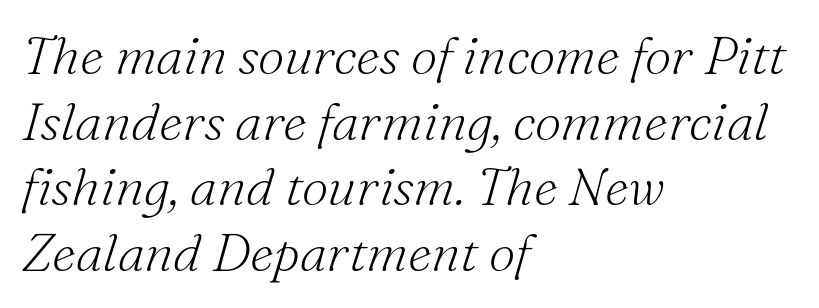
Q: Is the text bold? A: No.
Q: Is the text italic (slanted)? A: Yes, it leans right by about 16 degrees.
Q: Is the typeface a serif or a sans-serif typeface? A: Serif.
Q: Is the text underlined? A: No.
Q: How is the paragraph aligned? A: Left-aligned.
Q: Is the spacing between letters normal or unusually wide? A: Normal.
Q: Width (condensed, normal, or wide)? A: Normal.
Q: Stroke contrast? A: Medium.
Q: x-height? A: Small.
Q: Monospaced? A: No.
